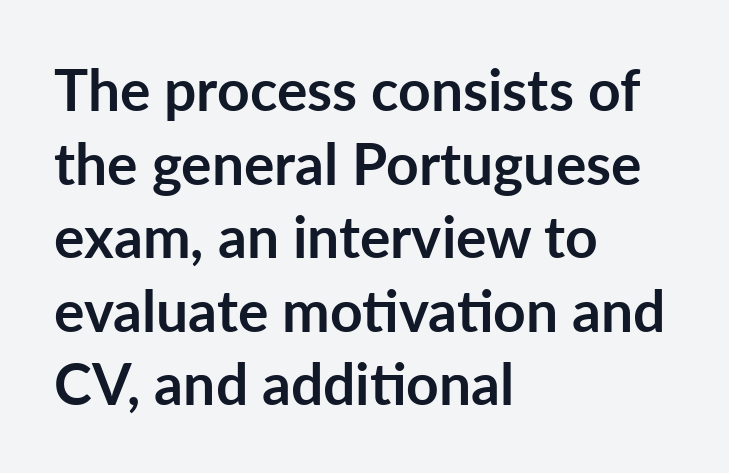
{"serif": "no", "italic": "no", "bold": "yes", "weight": "semibold", "width": "normal", "stroke_contrast": "low", "x_height": "medium", "monospaced": "no", "underline": "no", "align": "left", "line_spacing": "normal", "line_spacing_ratio": 1.29, "letter_spacing": "normal", "letter_spacing_em": 0.0, "glyph_px": 57}
